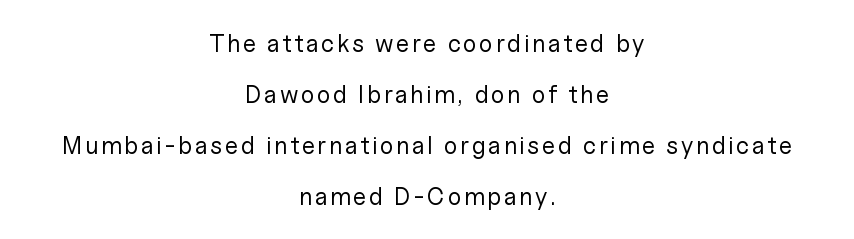
The baseline area is clear. The lines in this sample share a center point and differ in where they start and stop. Heaviness? Minimal to ordinary, like unemphasized prose. A great deal of white space separates one row of letters from the next. The letters stand straight up with perfectly vertical stems.
